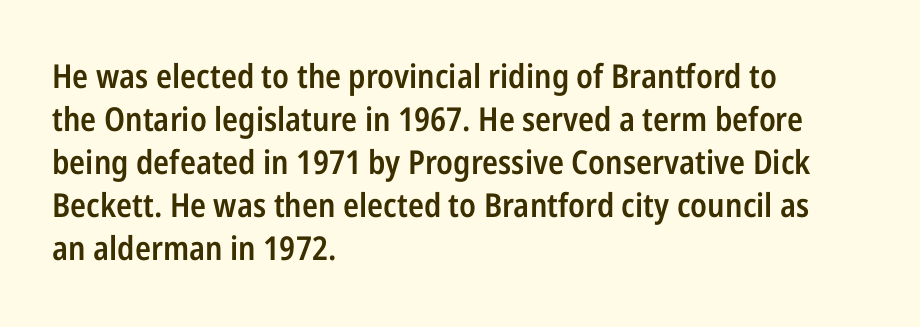
Italic? Not at all — the glyphs are vertical. These lines keep a tight, regular rhythm from letter to letter. Letters rest on an invisible, unmarked baseline. Reading down the column, the eye jumps a familiar distance to each next line. A fair bit of extra ink — the face is semibold, not bold.
